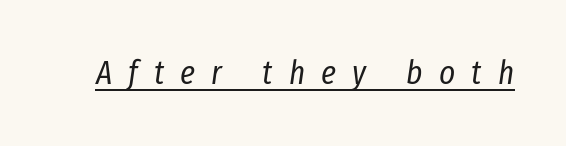
Nothing heavy about these letters — not bold at all. Decoration check: the copy is underlined. Note the varied advance widths — an 'i' is clearly narrower than an 'm'. This is oblique type, the kind used for emphasis or titles.
